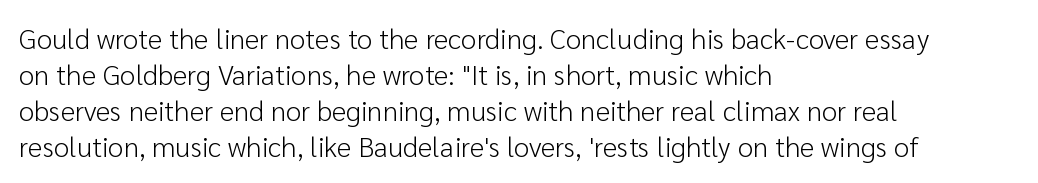
A sans-serif font was chosen for this passage. Underline: absent. Think of a printed novel: that variable character pitch is what you see here. The typography opts for an upright posture over an oblique one. One glance says typical: line gaps are just what's usual. The typeface has the unassuming heft of standard copy or less.
